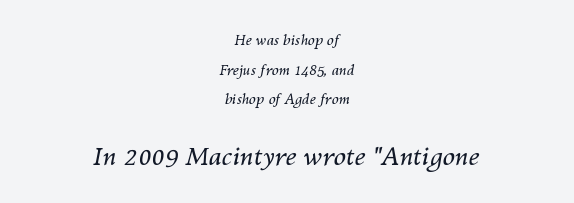
Q: Is the text bold? A: No.
Q: Is the text italic (slanted)? A: Yes, it leans right by about 10 degrees.
Q: Is the text underlined? A: No.
Q: How is the paragraph aligned? A: Centered.
Q: Is the spacing between letters normal or unusually wide? A: Normal.
Q: Is the spacing between lines tight, normal or loose? A: Loose.
Q: Which block of text is set in a larger size, the first (top) or the second (bottom)? A: The second (bottom) one.
